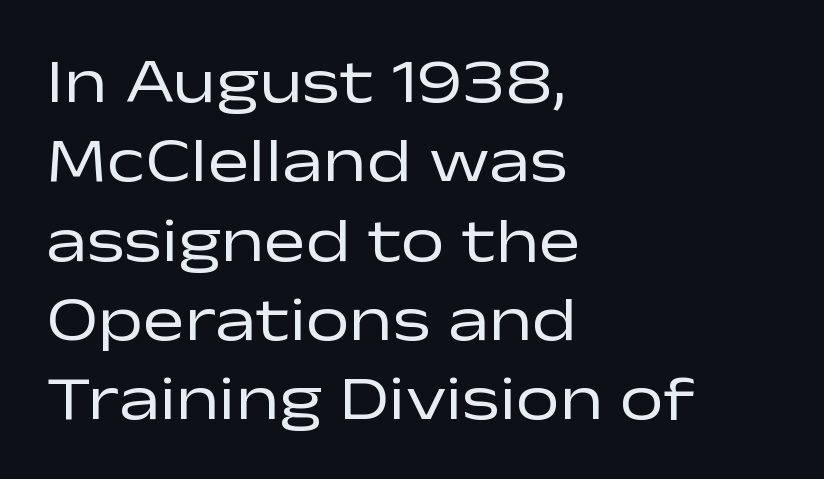
Heft: none added — not bold. You can tell it's not italic because the verticals are truly vertical. This is sans-serif lettering, the kind often seen on screens and signage. Is there much room between lines? A standard amount, neither cramped nor airy. Each word holds together tightly as a unit, with standard inter-letter gaps. Looks like regular typesetting: each glyph gets only the width it needs.
